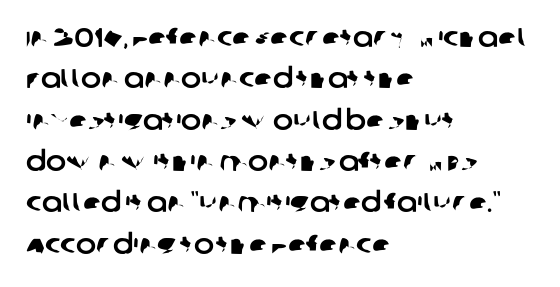
Q: Is the text underlined? A: No.
Q: How is the paragraph aligned? A: Left-aligned.
Q: Is the spacing between letters normal or unusually wide? A: Normal.
Q: Is the spacing between lines tight, normal or loose? A: Normal.
